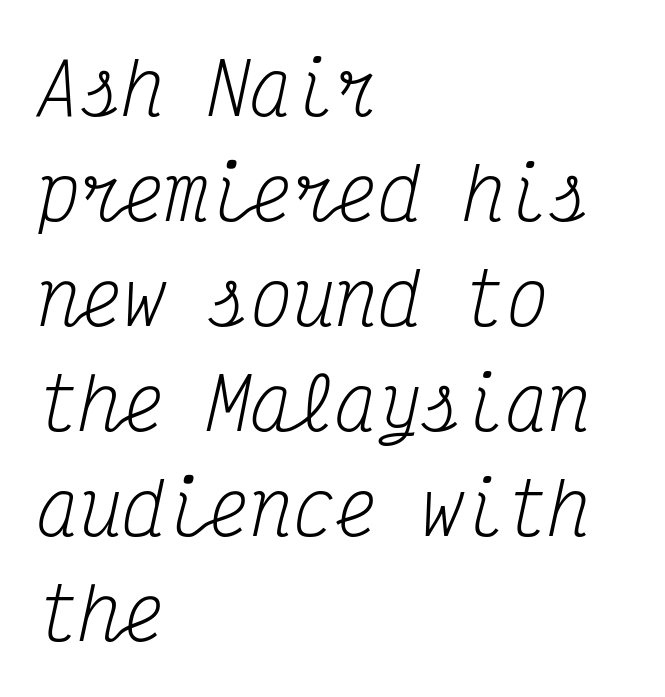
Vertical stems look standard width or narrower in stroke. The passage shown leans; its letterforms are oblique. The characters display serif detailing at their extremities. You could count columns in this text — the font is strictly monospaced. Underline: absent. Each new line begins a customary step beneath the previous one.
